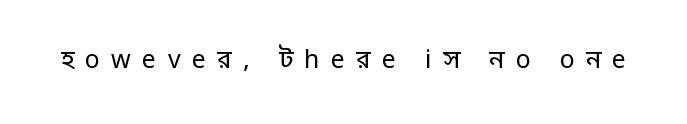
The image shows 25 px text type, upright; set unusually wide letter spacing (+0.45 em), not underlined.
